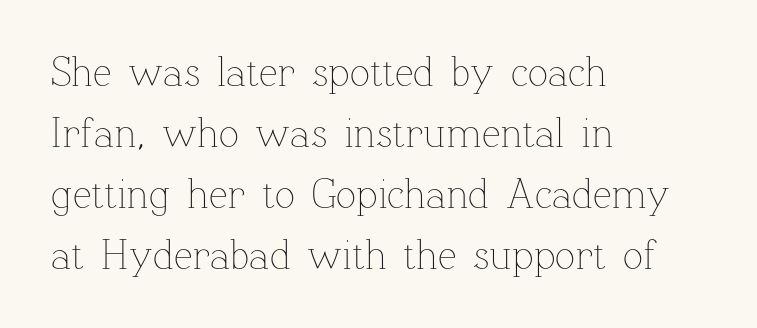
Q: Is the text bold? A: No.
Q: Is the text italic (slanted)? A: No, it is upright.
Q: Is the text underlined? A: No.
Q: How is the paragraph aligned? A: Left-aligned.
Q: Is the spacing between letters normal or unusually wide? A: Normal.
Q: Is the spacing between lines tight, normal or loose? A: Normal.
Q: Width (condensed, normal, or wide)? A: Normal.
Q: Stroke contrast? A: Low.
Q: x-height? A: Medium.
Q: Monospaced? A: No.
